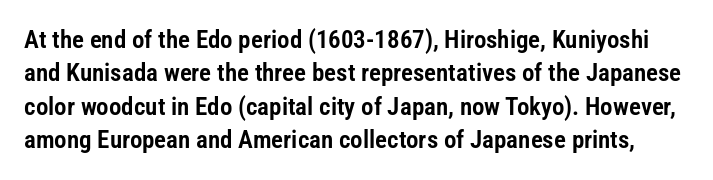
{"italic": "no", "underline": "no", "line_spacing": "normal", "line_spacing_ratio": 1.34, "letter_spacing": "normal", "letter_spacing_em": 0.0, "glyph_px": 25}
